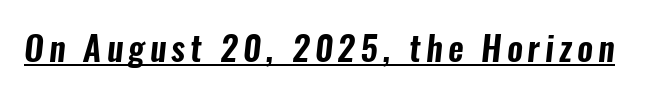
{"serif": "no", "width": "condensed", "stroke_contrast": "low", "x_height": "medium", "monospaced": "no", "underline": "yes", "glyph_px": 34}
